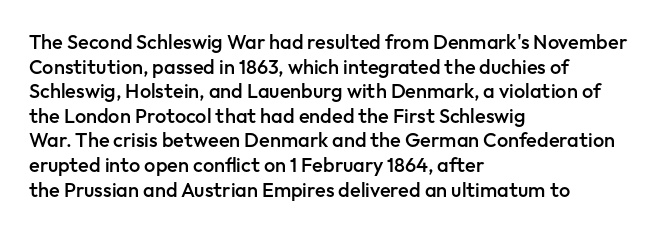
Q: Is the text bold? A: Semi-bold.
Q: Is the text italic (slanted)? A: No, it is upright.
Q: Is the text underlined? A: No.
Q: How is the paragraph aligned? A: Left-aligned.
Q: Is the spacing between letters normal or unusually wide? A: Normal.
